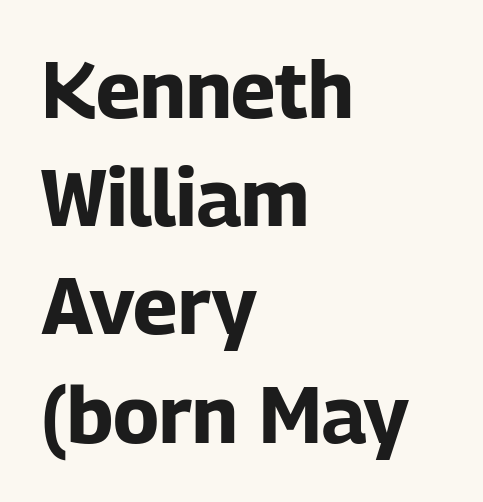
{"serif": "no", "italic": "no", "bold": "yes", "weight": "bold", "width": "normal", "stroke_contrast": "low", "x_height": "medium", "monospaced": "no", "underline": "no", "align": "left", "line_spacing": "normal", "line_spacing_ratio": 1.37, "letter_spacing": "normal", "letter_spacing_em": 0.0, "glyph_px": 79}
